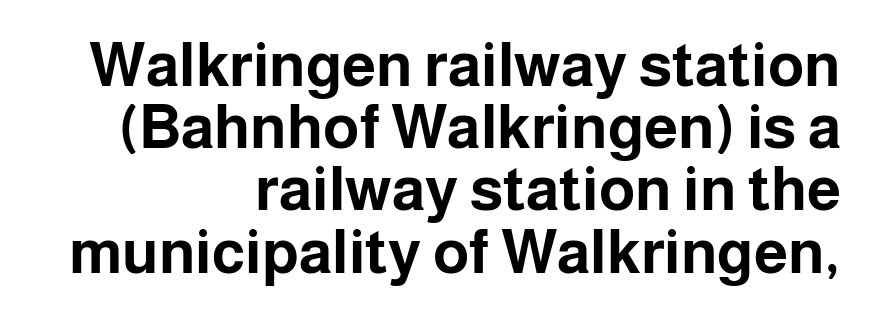
{"serif": "no", "italic": "no", "bold": "yes", "weight": "bold", "width": "normal", "stroke_contrast": "low", "x_height": "medium", "monospaced": "no", "underline": "no", "align": "right", "line_spacing": "tight", "line_spacing_ratio": 1.02, "letter_spacing": "normal", "letter_spacing_em": 0.0, "glyph_px": 61}
